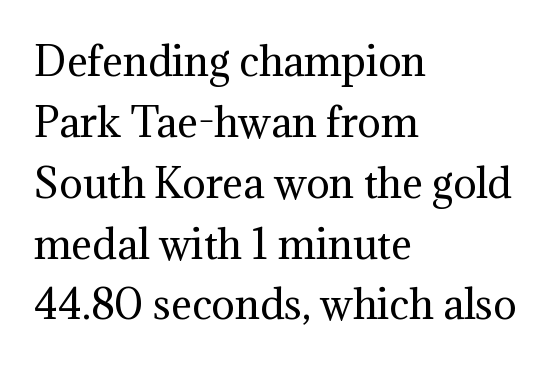
Q: Is the text bold? A: No.
Q: Is the text italic (slanted)? A: No, it is upright.
Q: Is the typeface a serif or a sans-serif typeface? A: Serif.
Q: Is the text underlined? A: No.
Q: How is the paragraph aligned? A: Left-aligned.
Q: Is the spacing between letters normal or unusually wide? A: Normal.
Q: Is the spacing between lines tight, normal or loose? A: Normal.
Q: Width (condensed, normal, or wide)? A: Normal.
Q: Stroke contrast? A: Medium.
Q: x-height? A: Medium.
Q: Monospaced? A: No.
